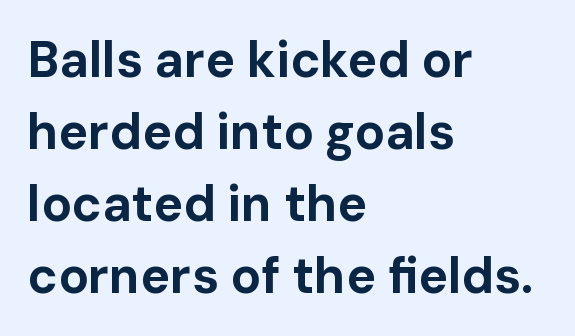
Q: Is the text bold? A: Yes.
Q: Is the text italic (slanted)? A: No, it is upright.
Q: Is the typeface a serif or a sans-serif typeface? A: Sans-serif.
Q: Is the text underlined? A: No.
Q: How is the paragraph aligned? A: Left-aligned.
Q: Is the spacing between letters normal or unusually wide? A: Normal.
Q: Is the spacing between lines tight, normal or loose? A: Normal.
Q: Width (condensed, normal, or wide)? A: Normal.
Q: Stroke contrast? A: Low.
Q: x-height? A: Medium.
Q: Monospaced? A: No.
